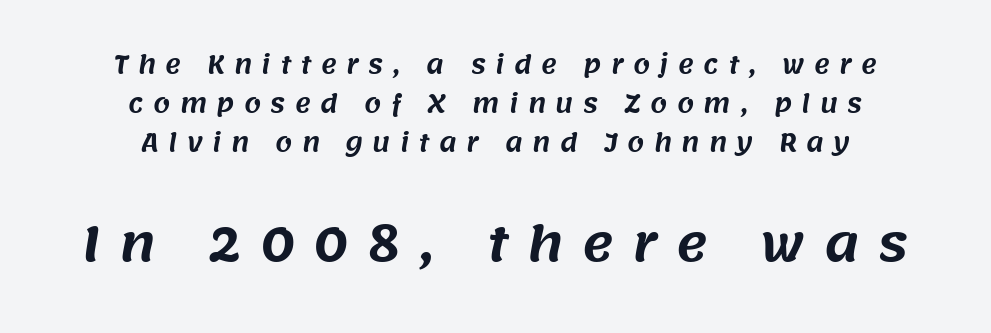
The image shows 48 px sans-serif type; set centered, normal line spacing (1.63x), unusually wide letter spacing (+0.39 em), not underlined; the second (bottom) block is 2.0x larger; medium stroke contrast and a large x-height.
